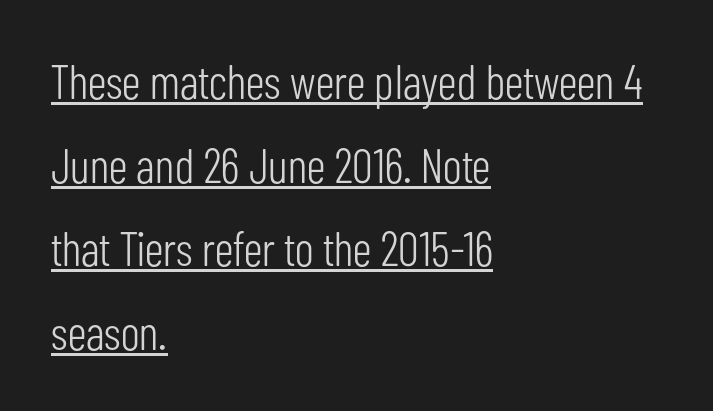
Words appear dense and cohesive because spacing is normal. Bold? No — there's no thickening of the strokes. Note the varied advance widths — an 'i' is clearly narrower than an 'm'. The lettering holds an erect, upright posture throughout. The passage is arranged the way most books set body copy — flush left. This sample uses a sans-serif face.
